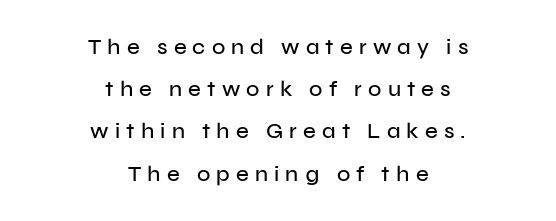
{"italic": "no", "underline": "no", "align": "center", "line_spacing": "loose", "line_spacing_ratio": 1.92, "letter_spacing": "wide", "letter_spacing_em": 0.28, "glyph_px": 22}
